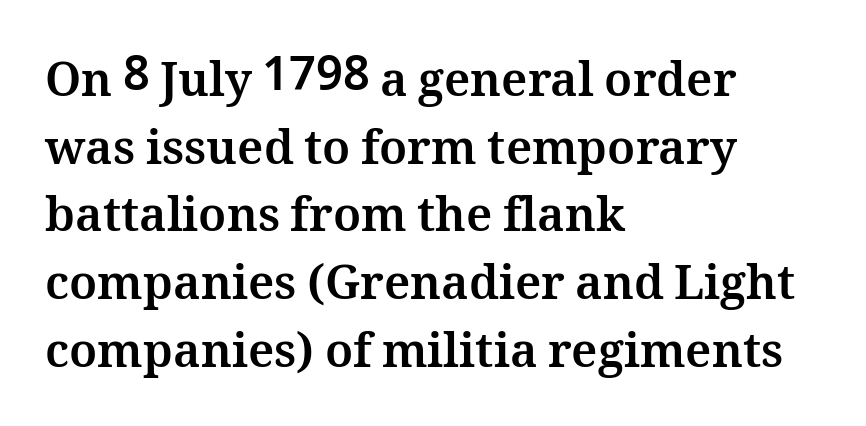
Compared with a centered layout, this one pins lines to the left instead. A roman cut, with each character standing at attention. Does the weight exceed regular? Yes, all the way to bold. Notice how descenders clear the ascenders below comfortably — that's standard leading. Descender tails drop into unmarked territory. Do the characters align in a grid? No, the font is proportional.
